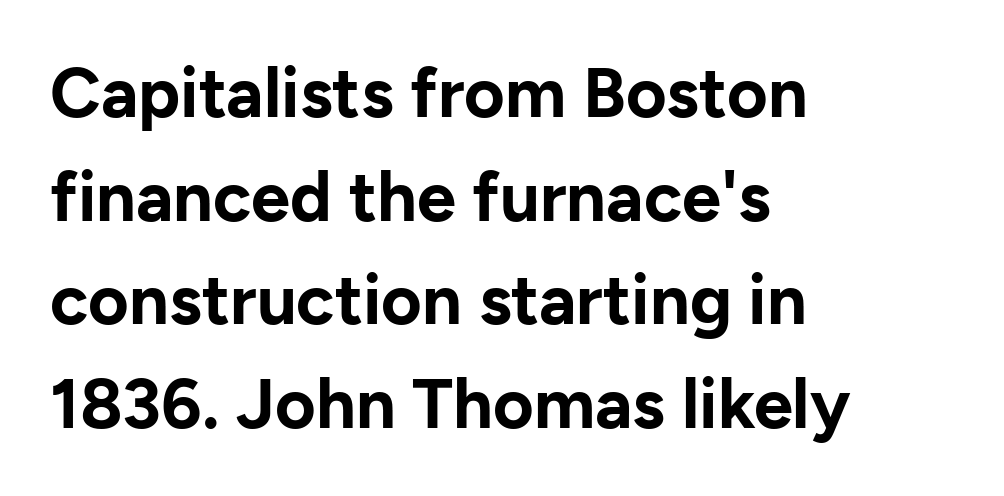
Q: Is the text bold? A: Yes.
Q: Is the text italic (slanted)? A: No, it is upright.
Q: Is the typeface a serif or a sans-serif typeface? A: Sans-serif.
Q: Is the text underlined? A: No.
Q: How is the paragraph aligned? A: Left-aligned.
Q: Is the spacing between letters normal or unusually wide? A: Normal.
Q: Is the spacing between lines tight, normal or loose? A: Normal.
Q: Width (condensed, normal, or wide)? A: Normal.
Q: Stroke contrast? A: Low.
Q: x-height? A: Medium.
Q: Monospaced? A: No.
